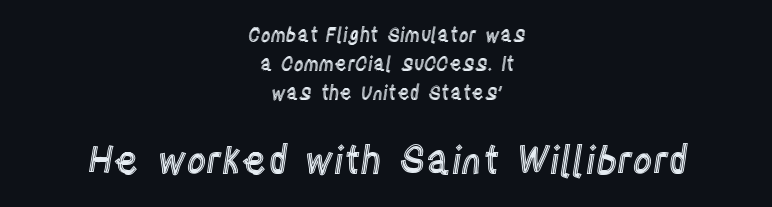
Q: Is the text italic (slanted)? A: Yes.
Q: Is the text underlined? A: No.
Q: How is the paragraph aligned? A: Centered.
Q: Is the spacing between letters normal or unusually wide? A: Normal.
Q: Is the spacing between lines tight, normal or loose? A: Normal.
Q: Which block of text is set in a larger size, the first (top) or the second (bottom)? A: The second (bottom) one.
Q: Width (condensed, normal, or wide)? A: Condensed.
Q: x-height? A: Large.
Q: Monospaced? A: No.
